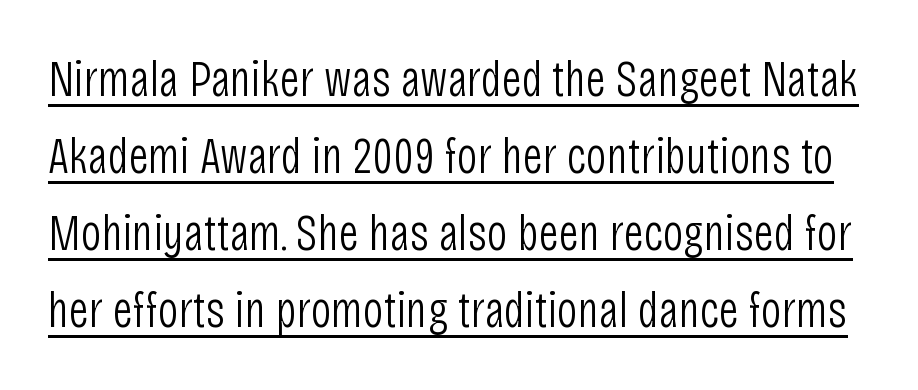
Q: Is the text bold? A: No.
Q: Is the text italic (slanted)? A: No, it is upright.
Q: Is the typeface a serif or a sans-serif typeface? A: Sans-serif.
Q: Is the text underlined? A: Yes.
Q: Is the spacing between letters normal or unusually wide? A: Normal.
Q: Is the spacing between lines tight, normal or loose? A: Normal.
Q: Width (condensed, normal, or wide)? A: Condensed.
Q: Stroke contrast? A: Low.
Q: x-height? A: Large.
Q: Monospaced? A: No.
